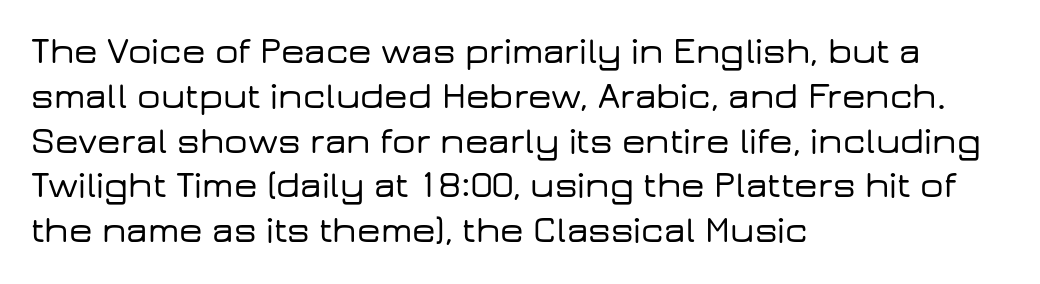
{"serif": "no", "italic": "no", "width": "wide", "stroke_contrast": "low", "x_height": "medium", "monospaced": "no", "underline": "no", "align": "left", "line_spacing_ratio": 1.21, "letter_spacing": "normal", "letter_spacing_em": 0.0, "glyph_px": 37}
